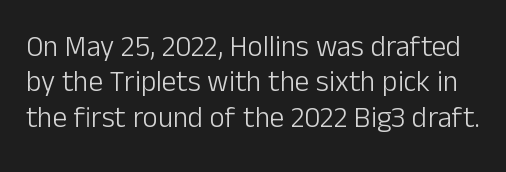
The image shows 29 px light sans-serif type, upright; set line spacing 1.22x, normal letter spacing, not underlined; low stroke contrast and a medium x-height.
